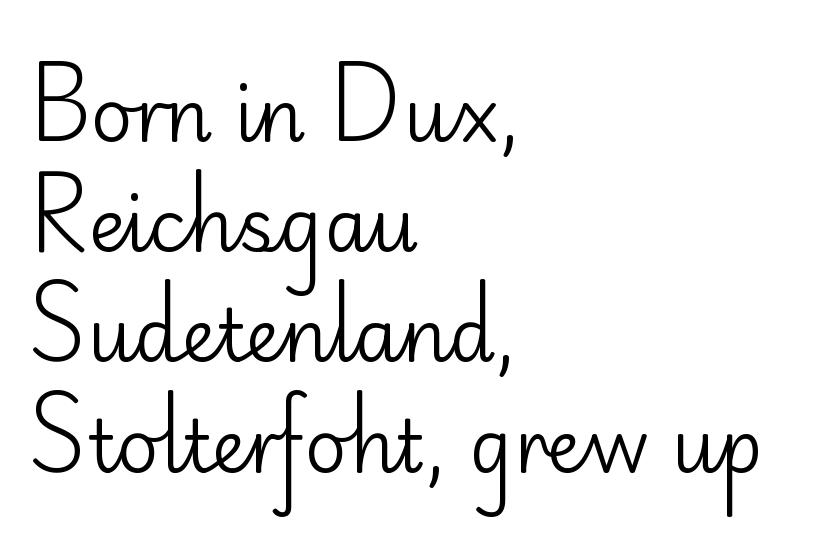
Q: Is the text bold? A: No.
Q: Is the text italic (slanted)? A: No, it is upright.
Q: Is the typeface a serif or a sans-serif typeface? A: Sans-serif.
Q: Is the text underlined? A: No.
Q: How is the paragraph aligned? A: Left-aligned.
Q: Is the spacing between letters normal or unusually wide? A: Normal.
Q: Is the spacing between lines tight, normal or loose? A: Normal.
Q: Width (condensed, normal, or wide)? A: Normal.
Q: Stroke contrast? A: Low.
Q: x-height? A: Small.
Q: Monospaced? A: No.
